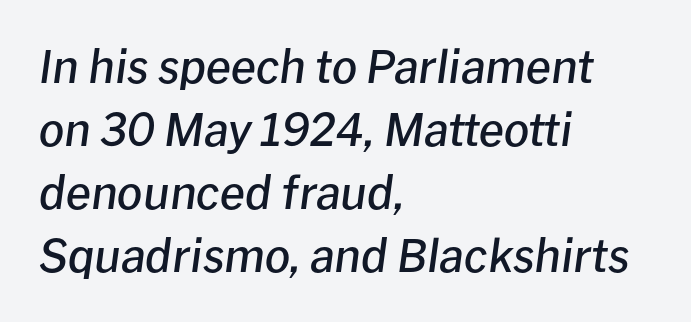
Stroke thickness is moderately raised; the sample reads as semibold. The ragged edge is on the right, which tells us the setting is flush left. The passage shown is typed in a proportional face where columns would drift. The rendering uses a moderate line-height, typical for paragraphs. Compared with ordinary roman type, these characters are visibly tilted. Glyph-to-glyph distance matches everyday printed text.
